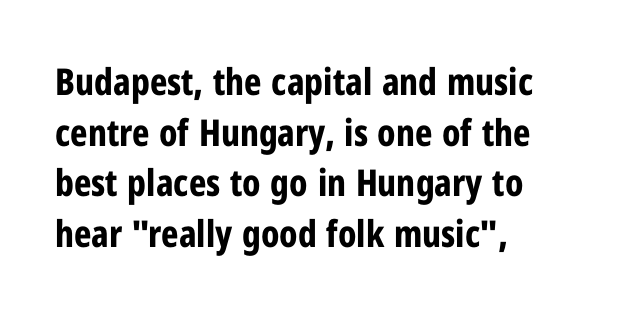
The image shows 37 px bold, condensed sans-serif type, upright; set left-aligned, normal line spacing (1.37x), normal letter spacing, not underlined; low stroke contrast and a medium x-height.
